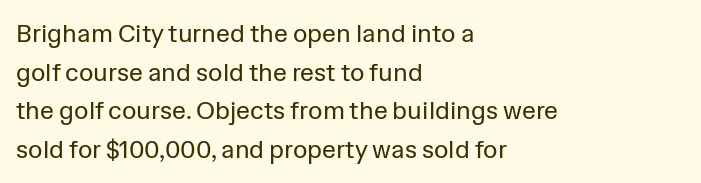
The image shows 25 px text type, upright; set left-aligned, normal line spacing (1.55x), normal letter spacing, not underlined.
